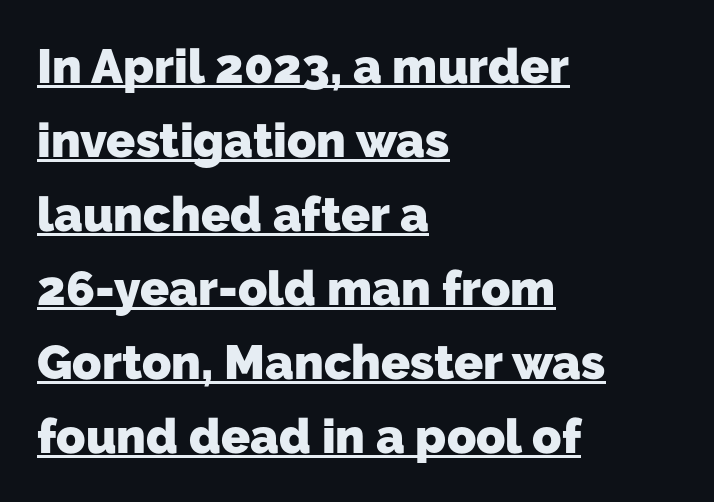
The image shows 48 px heavy sans-serif type; set left-aligned, normal line spacing (1.54x), normal letter spacing, underlined; low stroke contrast and a medium x-height.
